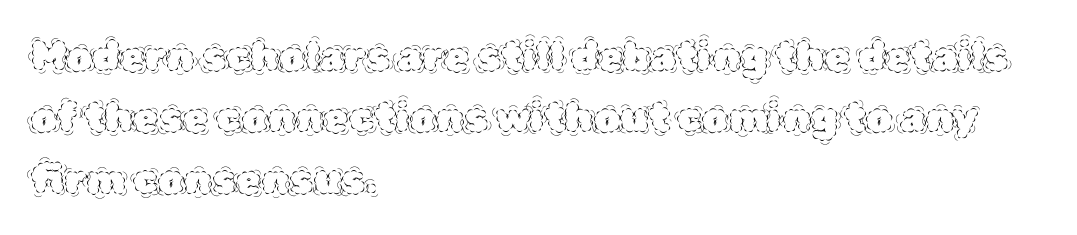
The image shows 41 px thin type, upright; set left-aligned, normal line spacing (1.5x), normal letter spacing, not underlined; a large x-height.
